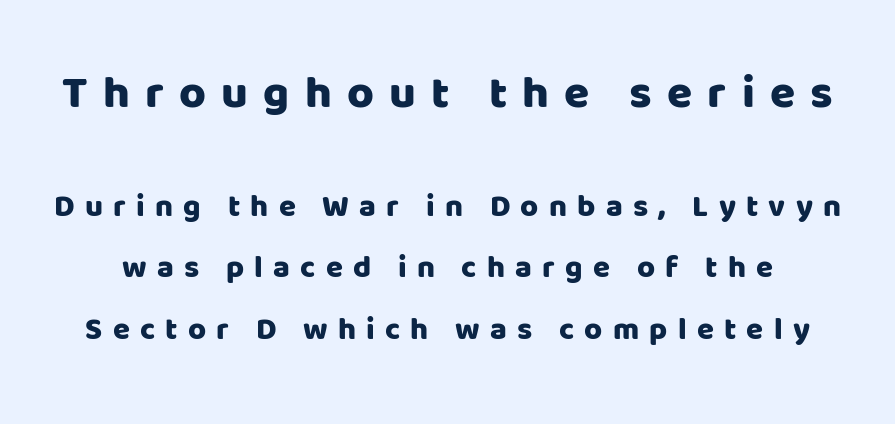
Q: Is the text italic (slanted)? A: No, it is upright.
Q: Is the typeface a serif or a sans-serif typeface? A: Sans-serif.
Q: Is the text underlined? A: No.
Q: Is the spacing between letters normal or unusually wide? A: Unusually wide.
Q: Is the spacing between lines tight, normal or loose? A: Loose.
Q: Which block of text is set in a larger size, the first (top) or the second (bottom)? A: The first (top) one.
Q: Width (condensed, normal, or wide)? A: Normal.
Q: Stroke contrast? A: Low.
Q: x-height? A: Large.
Q: Monospaced? A: No.
